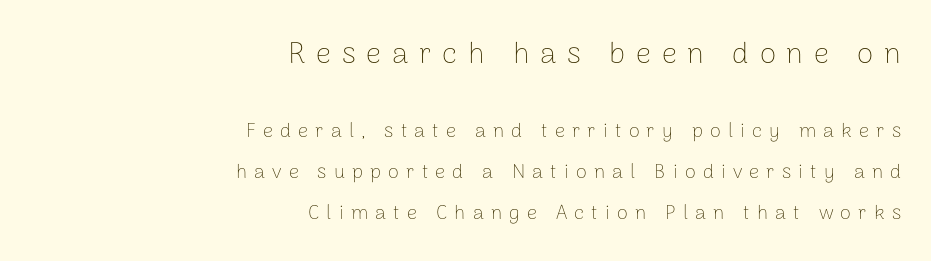
The passage is arranged like a letterhead date or caption credit — flush right. There is plenty of visible air inserted between adjacent glyphs. This sample has the flowing, uneven cadence of proportional lettering. Letterform terminals end flat and unadorned throughout the passage. Weight: in the light-to-regular range.
